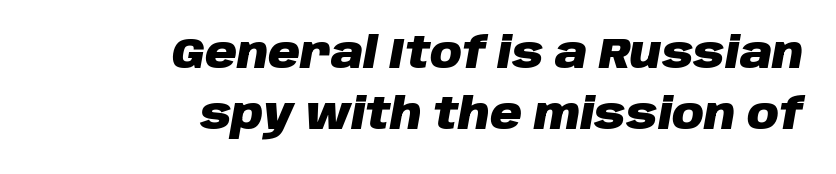
Q: Is the text bold? A: Yes.
Q: Is the text italic (slanted)? A: Yes, it leans right by about 10 degrees.
Q: Is the text underlined? A: No.
Q: How is the paragraph aligned? A: Right-aligned.
Q: Is the spacing between letters normal or unusually wide? A: Normal.
Q: Is the spacing between lines tight, normal or loose? A: Normal.
Q: Width (condensed, normal, or wide)? A: Normal.
Q: Stroke contrast? A: Low.
Q: x-height? A: Large.
Q: Monospaced? A: No.
